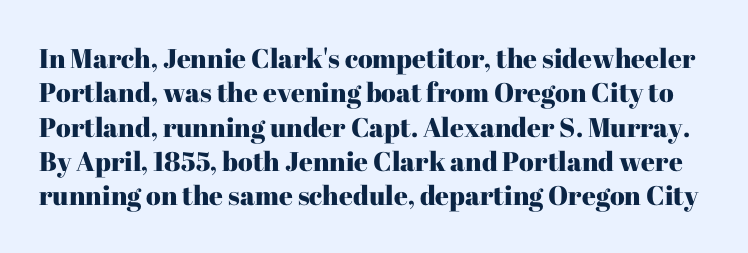
Does the lettering tilt? It doesn't — this is upright. Interline gaps are of average width in this sample. A bare baseline throughout the passage. This sample uses plain, unmodified letter spacing.
